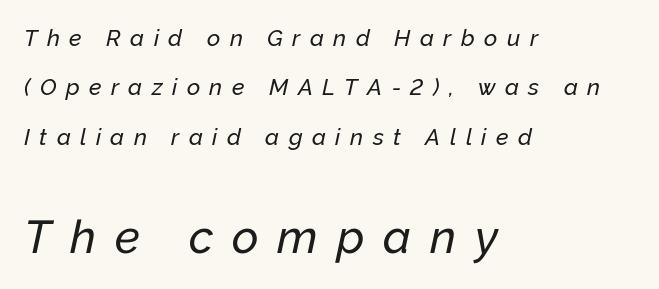
The image shows 46 px text type, italic (leaning right); set left-aligned, loose line spacing (2.15x), unusually wide letter spacing (+0.41 em), not underlined; the second (bottom) block is 2.0x larger; low stroke contrast and a medium x-height.
